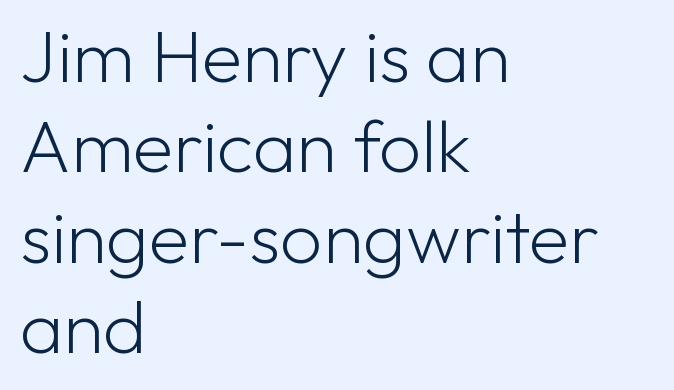
The image shows 74 px light sans-serif type, upright; set left-aligned, line spacing 1.22x, normal letter spacing, not underlined; low stroke contrast and a medium x-height.
